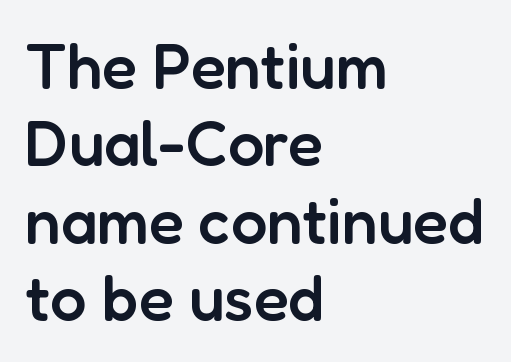
The image shows 64 px semibold sans-serif type, upright; set left-aligned, line spacing 1.21x, normal letter spacing, not underlined; low stroke contrast and a medium x-height.
